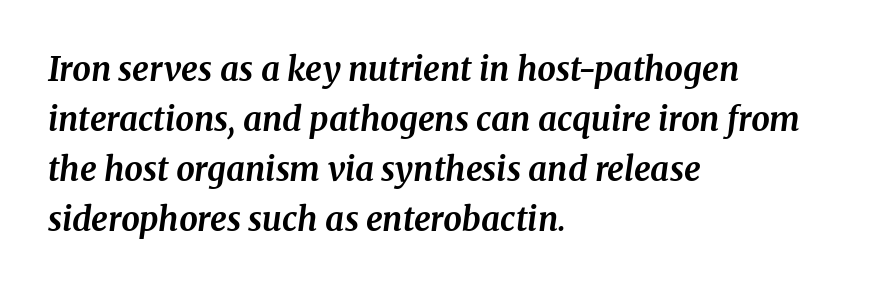
{"serif": "yes", "italic": "yes", "lean": "right", "slant_degrees": 8, "bold": "yes", "weight": "bold", "width": "normal", "stroke_contrast": "medium", "x_height": "medium", "monospaced": "no", "underline": "no", "align": "left", "line_spacing": "normal", "line_spacing_ratio": 1.52, "letter_spacing": "normal", "letter_spacing_em": 0.0, "glyph_px": 33}
